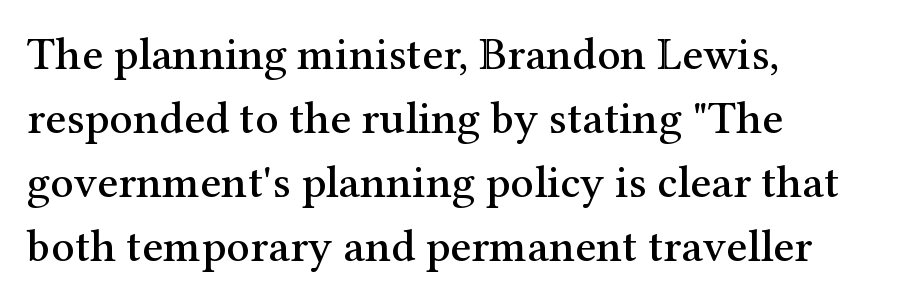
The image shows 46 px serif type, upright; set left-aligned, normal line spacing (1.39x), normal letter spacing, not underlined; medium stroke contrast and a medium x-height.
